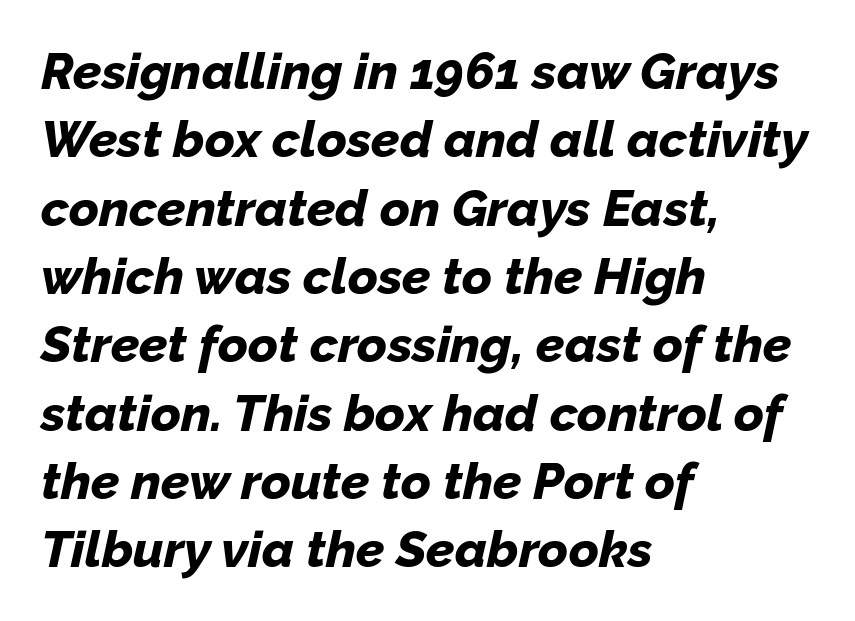
How would I describe the line gaps? Plain and ordinary. When letters slant like this, we call the style italic. Plain, unruled lines of type. You could not count columns in this text — the font is proportionally spaced.
